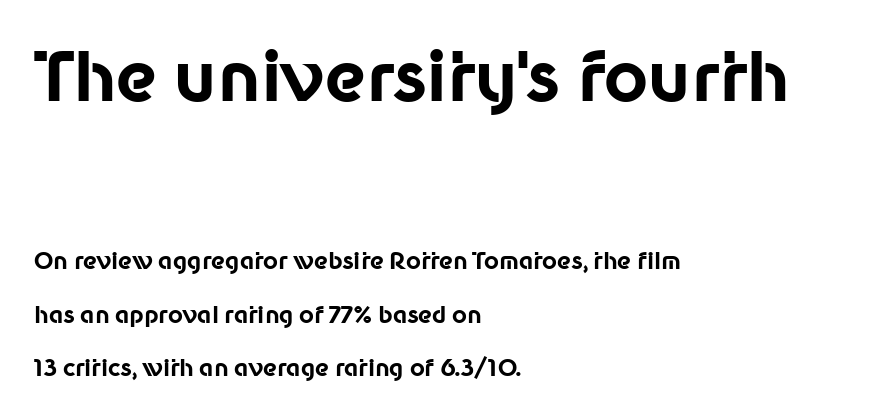
Q: Is the text bold? A: Yes.
Q: Is the text italic (slanted)? A: No, it is upright.
Q: Is the typeface a serif or a sans-serif typeface? A: Sans-serif.
Q: Is the text underlined? A: No.
Q: How is the paragraph aligned? A: Left-aligned.
Q: Is the spacing between letters normal or unusually wide? A: Normal.
Q: Is the spacing between lines tight, normal or loose? A: Loose.
Q: Which block of text is set in a larger size, the first (top) or the second (bottom)? A: The first (top) one.
Q: Width (condensed, normal, or wide)? A: Normal.
Q: Stroke contrast? A: Low.
Q: x-height? A: Medium.
Q: Monospaced? A: No.
